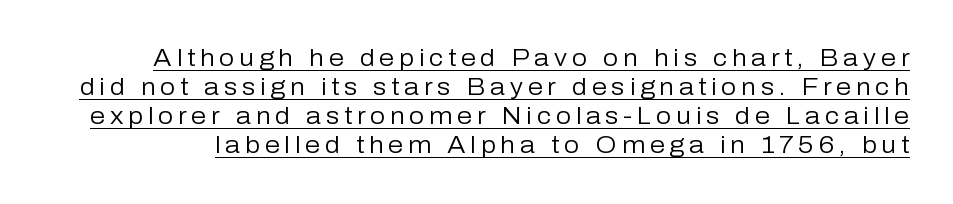
Is there an underline? Yes — a line sits under the letters. Inter-character spacing is expanded well beyond the font's built-in metrics. The typesetting does not lean heavy: it is not bold. Nope, not italic — everything's standing straight.
